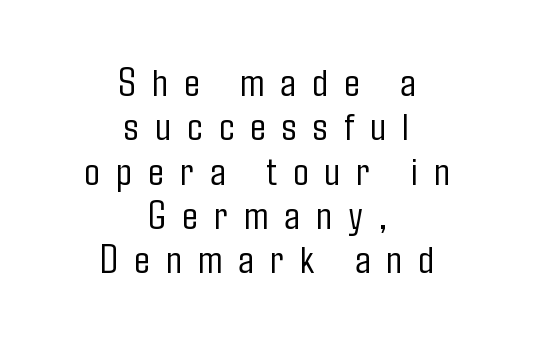
The image shows 41 px light, condensed sans-serif type, upright; set centered, tight line spacing (1.08x), unusually wide letter spacing (+0.4 em), not underlined; low stroke contrast and a medium x-height.
